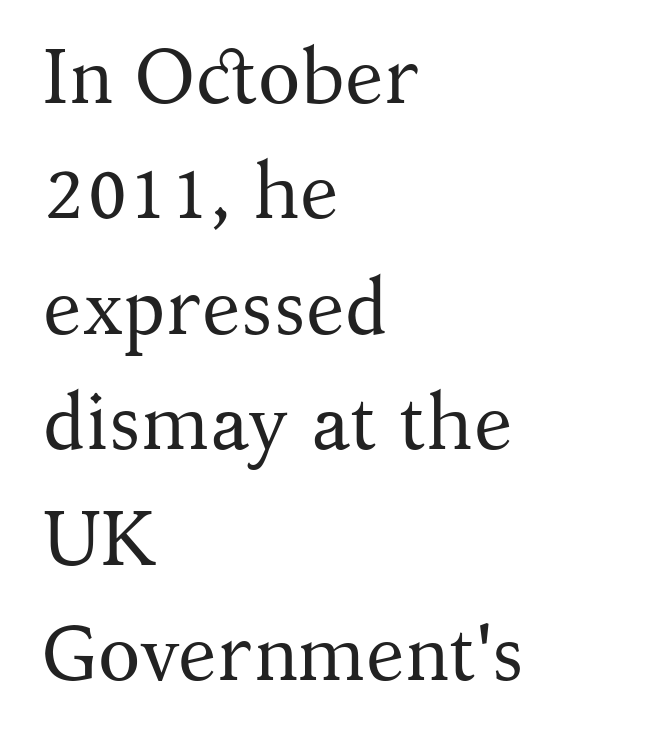
The image shows 78 px regular-weight serif type, upright; set left-aligned, normal line spacing (1.48x), normal letter spacing, not underlined; medium stroke contrast and a medium x-height.
